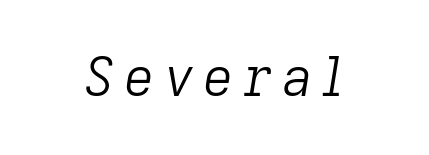
{"italic": "yes", "lean": "right", "slant_degrees": 9, "bold": "no", "weight": "light", "width": "normal", "stroke_contrast": "low", "x_height": "medium", "monospaced": "no", "underline": "no", "glyph_px": 53}
